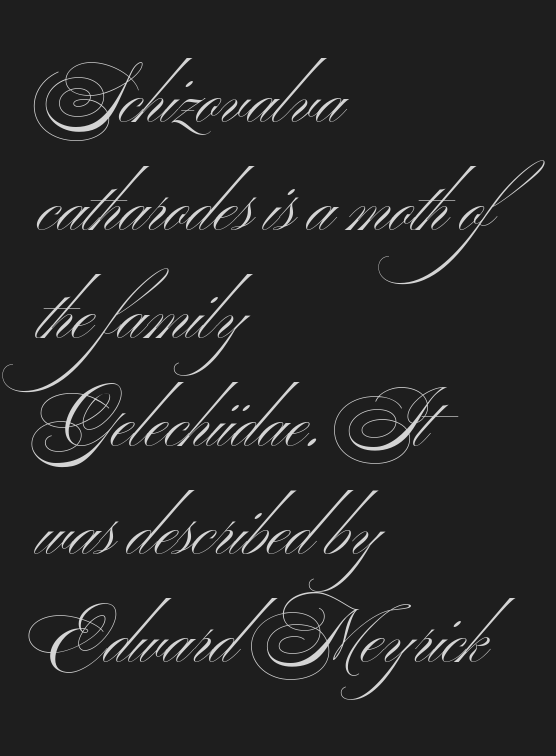
The gaps between neighbouring characters are ordinary and unremarkable. Line starts are locked; line ends wander. Glance below the letters and you will spot only blank space.
